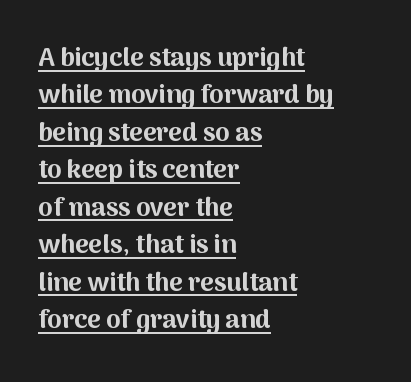
Q: Is the text bold? A: Yes.
Q: Is the text italic (slanted)? A: No, it is upright.
Q: Is the text underlined? A: Yes.
Q: How is the paragraph aligned? A: Left-aligned.
Q: Is the spacing between letters normal or unusually wide? A: Normal.
Q: Is the spacing between lines tight, normal or loose? A: Normal.
